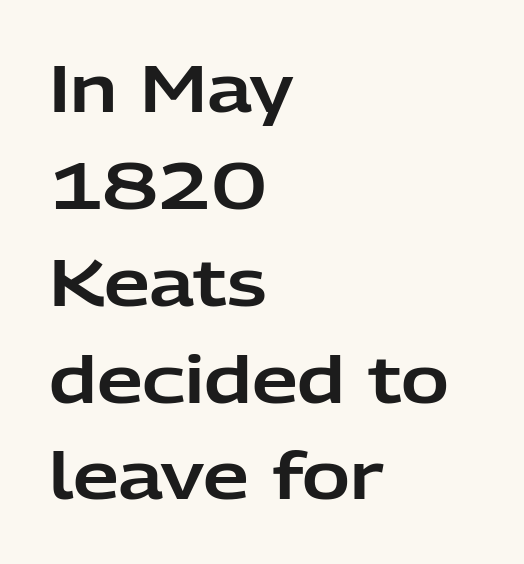
These lines sit exactly where default settings would place them. Here the designer chose a conventional face with non-uniform glyph widths. These lines are composed in type without serifs. Decoration check: the copy has no underline. Tracking here is standard; glyphs follow each other at the usual distance.
